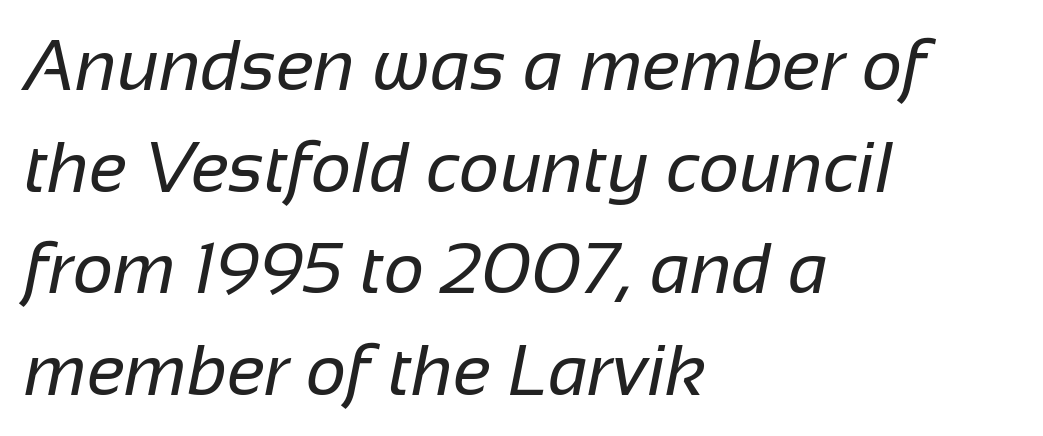
{"serif": "no", "bold": "no", "weight": "regular", "width": "normal", "stroke_contrast": "low", "x_height": "medium", "monospaced": "no", "underline": "no", "align": "left", "line_spacing": "normal", "line_spacing_ratio": 1.43, "letter_spacing": "normal", "letter_spacing_em": 0.0, "glyph_px": 71}
